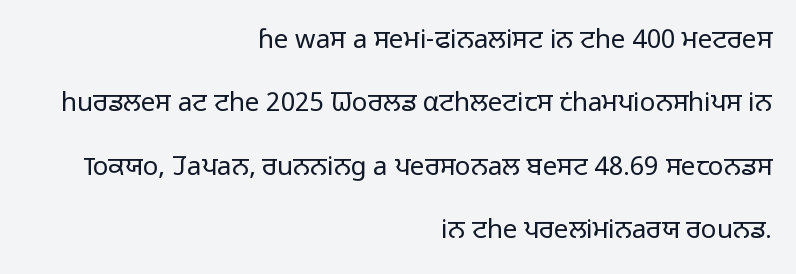
Q: Is the text bold? A: No.
Q: Is the text italic (slanted)? A: No, it is upright.
Q: Is the text underlined? A: No.
Q: How is the paragraph aligned? A: Right-aligned.
Q: Is the spacing between letters normal or unusually wide? A: Normal.
Q: Is the spacing between lines tight, normal or loose? A: Loose.
